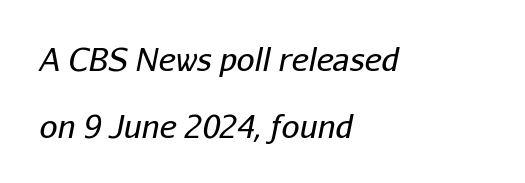
Weight: not bold — regular or lighter. Plain, unruled lines of type. These lines are set flush left with a ragged right edge. In terms of letterspacing, this is plain default setting. Slanted lettering throughout. Vertically, the passage feels expansive, rows floating well apart.
